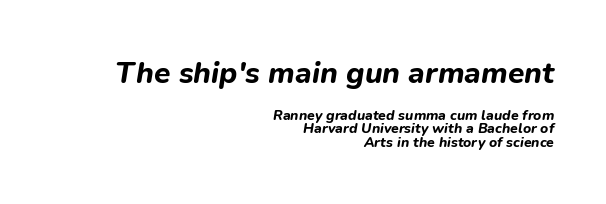
The image shows 30 px bold type, italic (leaning right); set right-aligned, tight line spacing (0.96x), normal letter spacing, not underlined; the first (top) block is 2.14x larger; low stroke contrast and a medium x-height.
